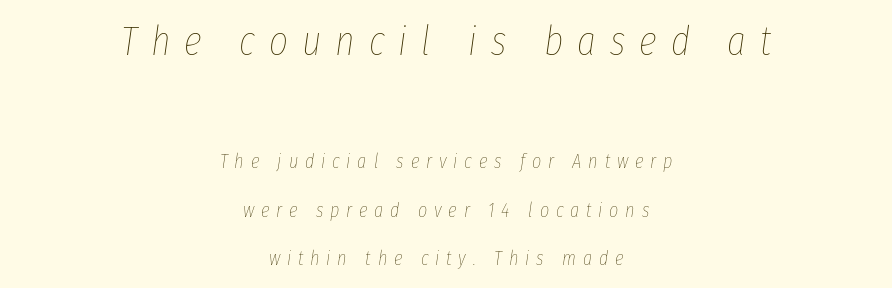
Q: Is the text bold? A: No.
Q: Is the text italic (slanted)? A: Yes, it leans right by about 8 degrees.
Q: Is the text underlined? A: No.
Q: How is the paragraph aligned? A: Centered.
Q: Is the spacing between letters normal or unusually wide? A: Unusually wide.
Q: Is the spacing between lines tight, normal or loose? A: Loose.
Q: Which block of text is set in a larger size, the first (top) or the second (bottom)? A: The first (top) one.
Q: Width (condensed, normal, or wide)? A: Condensed.
Q: Stroke contrast? A: Low.
Q: x-height? A: Medium.
Q: Monospaced? A: No.
